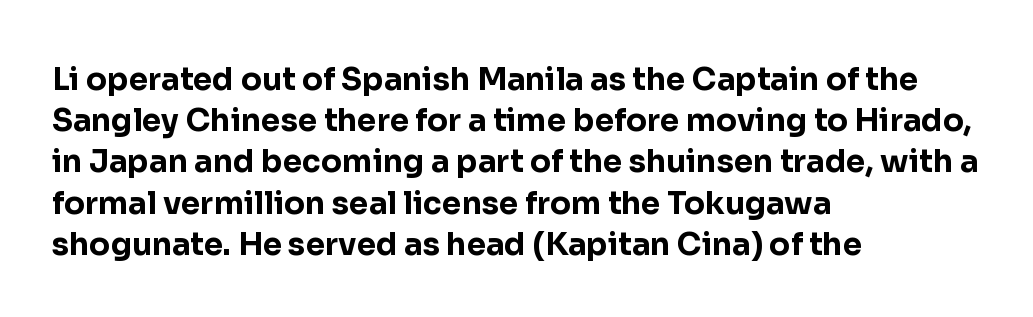
{"serif": "no", "italic": "no", "bold": "yes", "weight": "bold", "width": "normal", "stroke_contrast": "low", "x_height": "medium", "monospaced": "no", "underline": "no", "align": "left", "line_spacing": "normal", "line_spacing_ratio": 1.33, "letter_spacing": "normal", "letter_spacing_em": 0.0, "glyph_px": 31}
